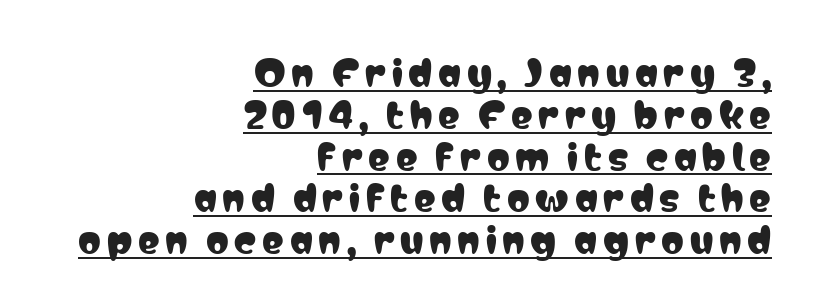
The image shows 36 px condensed sans-serif type, upright; set right-aligned, line spacing 1.16x, underlined; low stroke contrast and a medium x-height.
